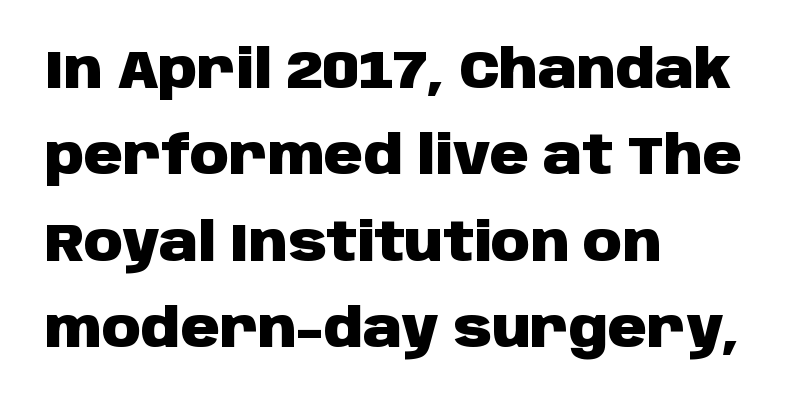
Q: Is the text bold? A: Yes.
Q: Is the text italic (slanted)? A: No, it is upright.
Q: Is the typeface a serif or a sans-serif typeface? A: Sans-serif.
Q: Is the text underlined? A: No.
Q: How is the paragraph aligned? A: Left-aligned.
Q: Is the spacing between letters normal or unusually wide? A: Normal.
Q: Is the spacing between lines tight, normal or loose? A: Normal.
Q: Width (condensed, normal, or wide)? A: Normal.
Q: Stroke contrast? A: Low.
Q: x-height? A: Large.
Q: Monospaced? A: No.
